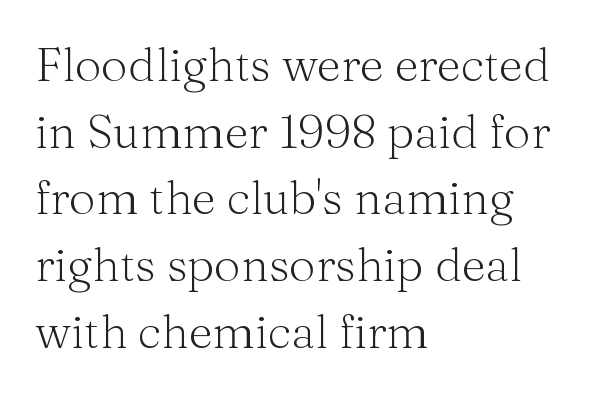
The image shows 47 px light serif type, upright; set left-aligned, normal line spacing (1.42x), normal letter spacing, not underlined; medium stroke contrast and a medium x-height.
